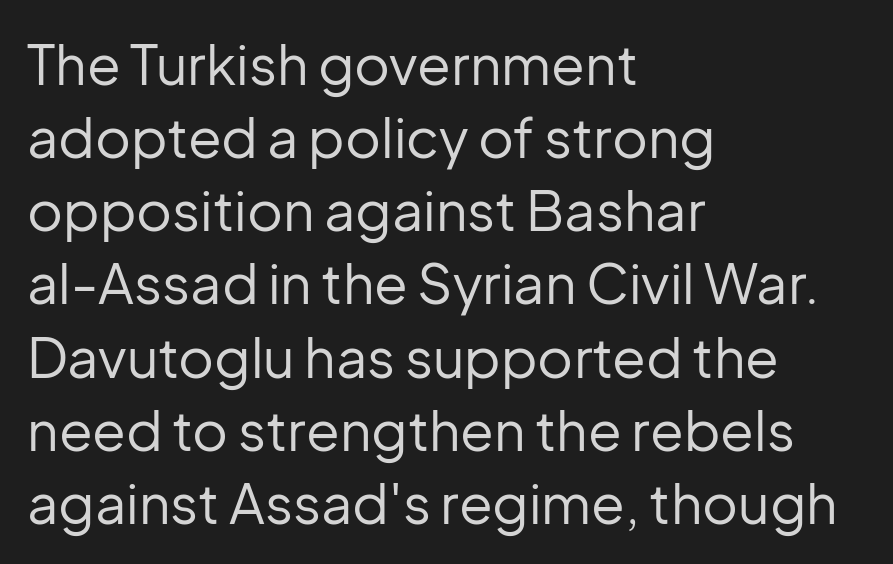
The image shows 55 px regular-weight sans-serif type, upright; set left-aligned, normal line spacing (1.33x), normal letter spacing, not underlined; low stroke contrast and a medium x-height.
